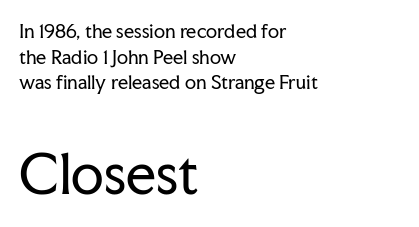
The image shows 53 px regular-weight serif type, upright; set left-aligned, normal line spacing (1.43x), normal letter spacing, not underlined; the second (bottom) block is 2.94x larger; low stroke contrast and a medium x-height.
